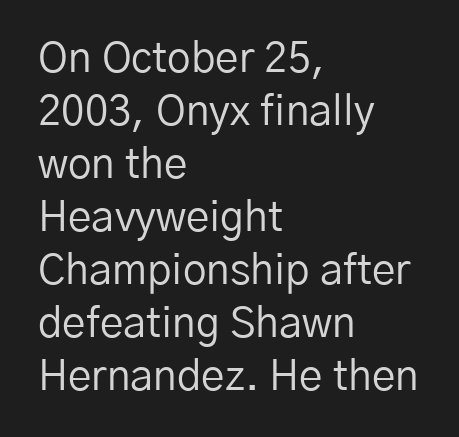
The image shows 42 px regular-weight sans-serif type, upright; set left-aligned, normal line spacing (1.26x), normal letter spacing, not underlined; low stroke contrast and a medium x-height.
